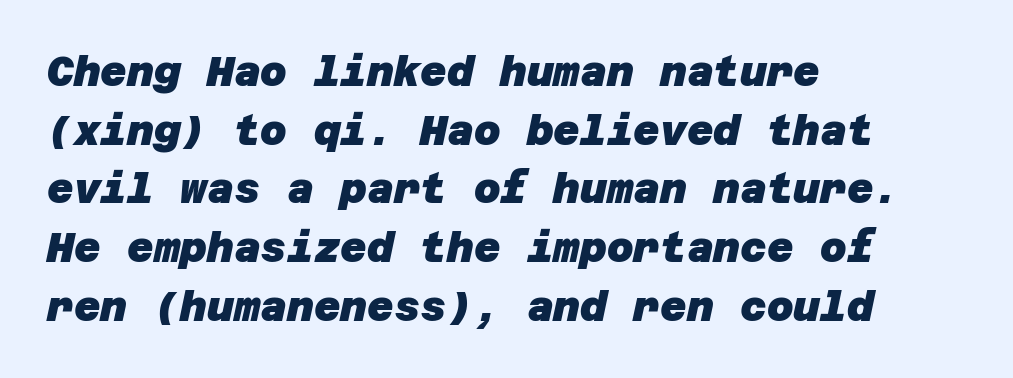
{"serif": "no", "bold": "yes", "weight": "heavy", "width": "normal", "stroke_contrast": "low", "x_height": "large", "underline": "no", "align": "left", "line_spacing": "normal", "line_spacing_ratio": 1.43, "letter_spacing": "normal", "letter_spacing_em": 0.0, "glyph_px": 41}
